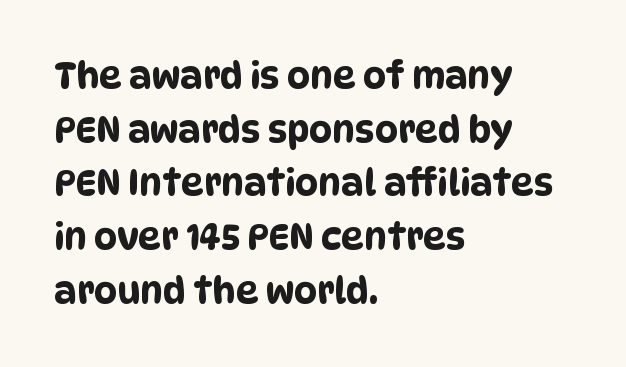
Q: Is the typeface a serif or a sans-serif typeface? A: Sans-serif.
Q: Is the text underlined? A: No.
Q: How is the paragraph aligned? A: Left-aligned.
Q: Is the spacing between letters normal or unusually wide? A: Normal.
Q: Is the spacing between lines tight, normal or loose? A: Normal.
Q: Width (condensed, normal, or wide)? A: Condensed.
Q: Stroke contrast? A: Low.
Q: x-height? A: Large.
Q: Monospaced? A: No.
